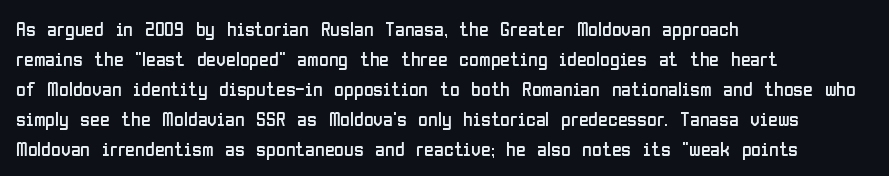
{"italic": "no", "bold": "no", "underline": "no", "align": "left", "line_spacing": "normal", "line_spacing_ratio": 1.5, "letter_spacing": "normal", "letter_spacing_em": 0.0, "glyph_px": 20}
